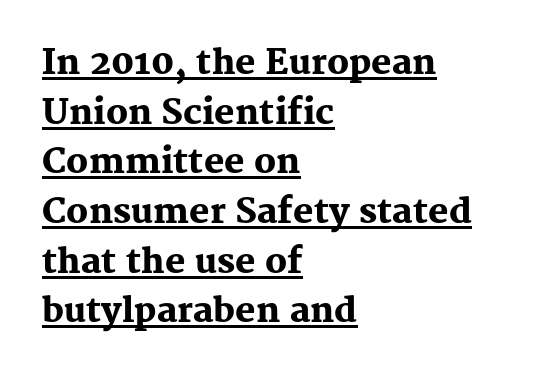
The image shows 34 px heavy serif type, upright; set left-aligned, normal line spacing (1.46x), normal letter spacing, underlined; medium stroke contrast and a medium x-height.
